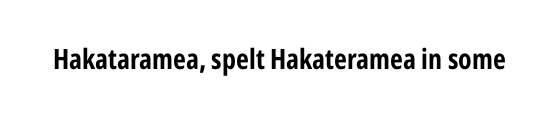
Is this a fixed-width face? No — the glyphs have proportional, varying widths. The face used here has the dense, thick strokes of a bold. The passage shown is not underscored anywhere. Examine the stroke ends and you'll find no serifs.
